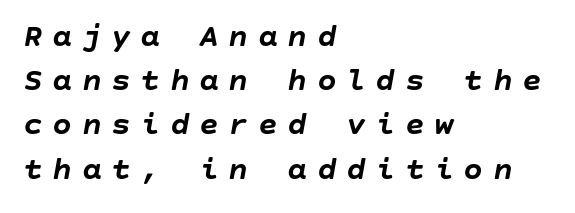
The text block is weighted toward the left margin, trailing off unevenly rightward. The area under the type is left untouched. Observe the lean: these are italic letterforms. Each glyph is drawn with heavy, bold strokes.
